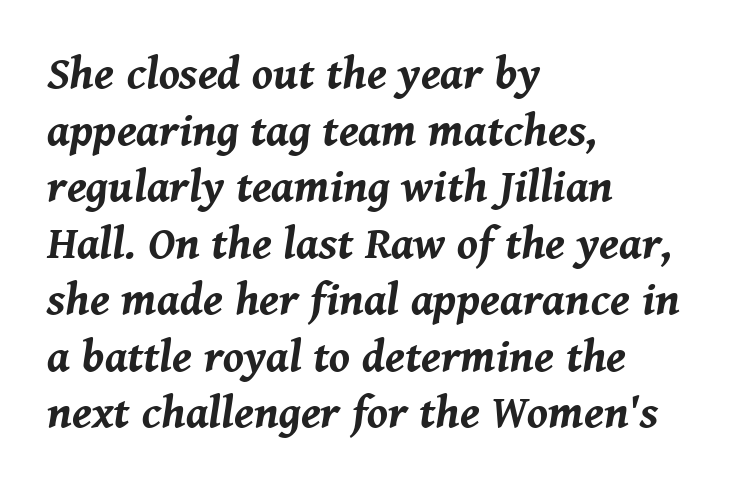
{"italic": "yes", "lean": "right", "slant_degrees": 8, "bold": "yes", "weight": "bold", "width": "normal", "stroke_contrast": "medium", "x_height": "medium", "monospaced": "no", "underline": "no", "align": "left", "line_spacing_ratio": 1.23, "letter_spacing": "normal", "letter_spacing_em": 0.0, "glyph_px": 46}
